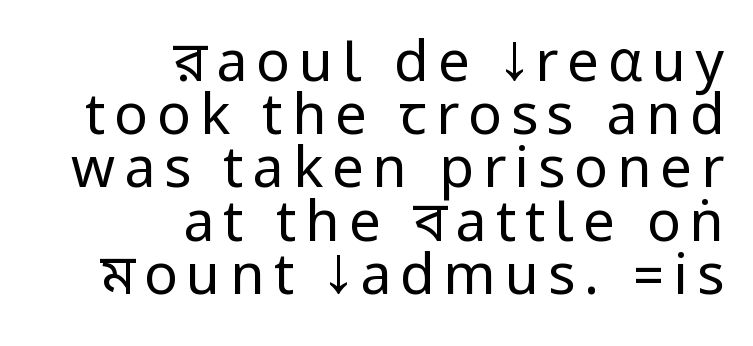
Successive baselines arrive quickly, one right under another. Serif or sans? Sans — the stroke terminals are bare. A bare baseline throughout the passage. Italic: no, the glyphs are upright roman.
